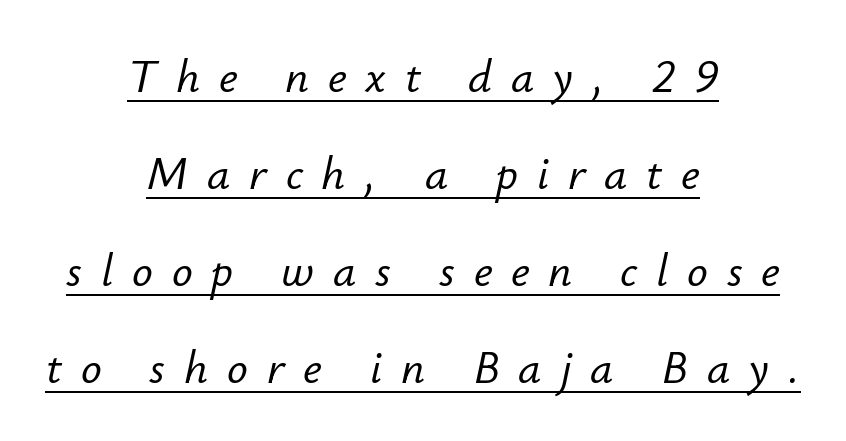
The image shows 46 px text type, italic (leaning right); set centered, loose line spacing (2.11x), unusually wide letter spacing (+0.41 em), underlined; low stroke contrast and a small x-height.
